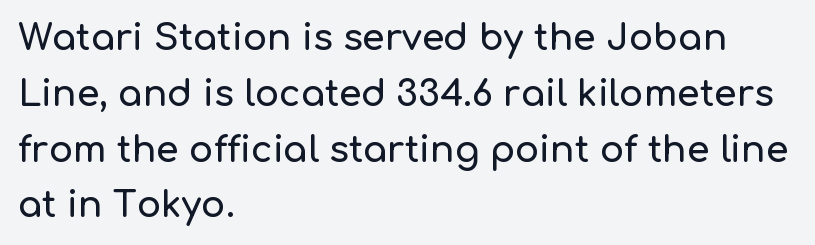
The image shows 36 px sans-serif type, upright; set left-aligned, normal line spacing (1.55x), normal letter spacing, not underlined; low stroke contrast and a medium x-height.
